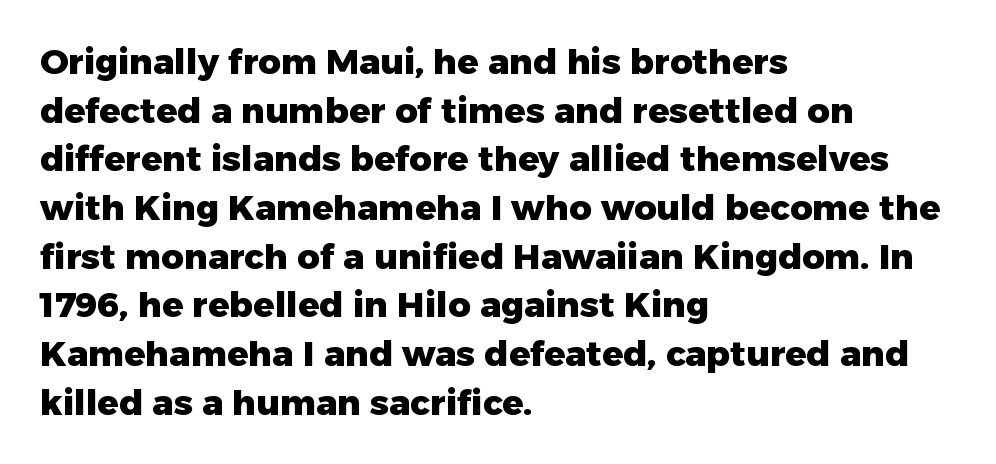
{"serif": "no", "italic": "no", "bold": "yes", "weight": "heavy", "width": "normal", "stroke_contrast": "low", "x_height": "medium", "monospaced": "no", "underline": "no", "align": "left", "line_spacing": "normal", "line_spacing_ratio": 1.39, "letter_spacing": "normal", "letter_spacing_em": 0.0, "glyph_px": 35}
